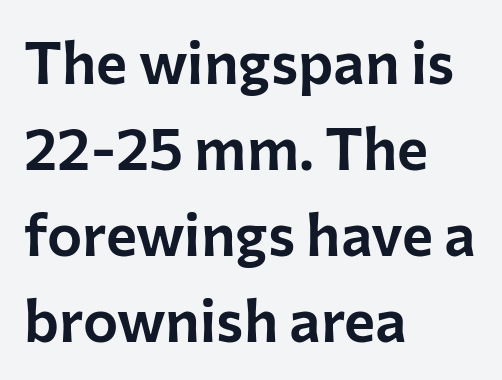
The image shows 59 px sans-serif type, upright; set left-aligned, normal line spacing (1.46x), normal letter spacing, not underlined; low stroke contrast and a medium x-height.
